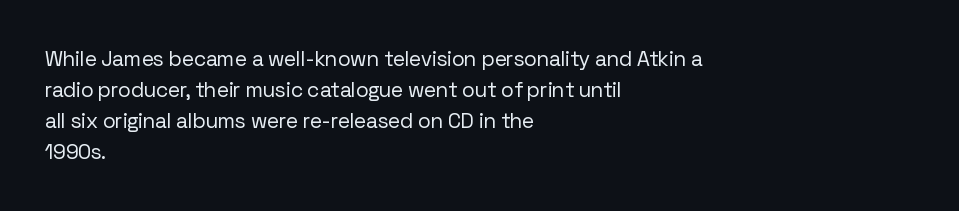
If you drew a line through each stem, it would be perfectly vertical. Leftover space on each line is placed entirely after the last word. The vertical gap from one line to the next is medium. The specimen omits any rule beneath the text block's lines.
